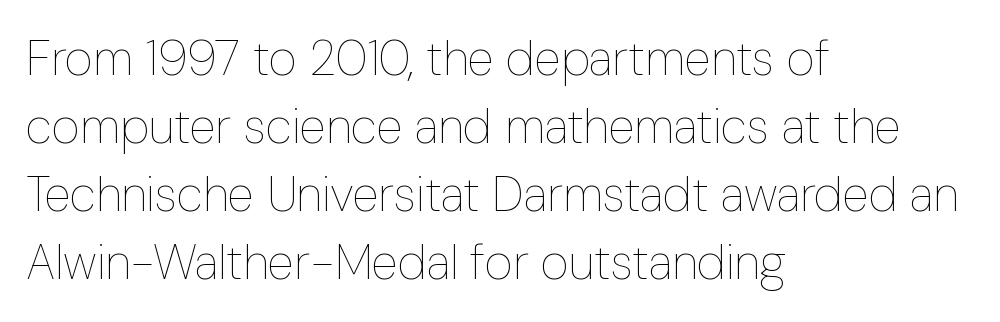
Q: Is the text bold? A: No.
Q: Is the text italic (slanted)? A: No, it is upright.
Q: Is the text underlined? A: No.
Q: How is the paragraph aligned? A: Left-aligned.
Q: Is the spacing between letters normal or unusually wide? A: Normal.
Q: Is the spacing between lines tight, normal or loose? A: Normal.
Q: Width (condensed, normal, or wide)? A: Condensed.
Q: Stroke contrast? A: Low.
Q: x-height? A: Medium.
Q: Monospaced? A: No.
